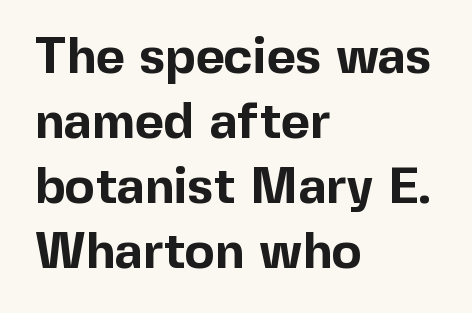
{"serif": "no", "italic": "no", "bold": "yes", "weight": "bold", "width": "normal", "x_height": "medium", "monospaced": "no", "underline": "no", "align": "left", "line_spacing": "normal", "line_spacing_ratio": 1.3, "letter_spacing": "normal", "letter_spacing_em": 0.0, "glyph_px": 50}
